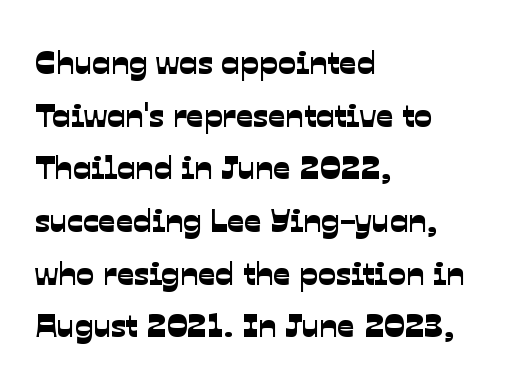
Q: Is the typeface a serif or a sans-serif typeface? A: Sans-serif.
Q: Is the text underlined? A: No.
Q: How is the paragraph aligned? A: Left-aligned.
Q: Is the spacing between letters normal or unusually wide? A: Normal.
Q: Is the spacing between lines tight, normal or loose? A: Normal.
Q: Width (condensed, normal, or wide)? A: Normal.
Q: Stroke contrast? A: Low.
Q: x-height? A: Medium.
Q: Monospaced? A: No.
